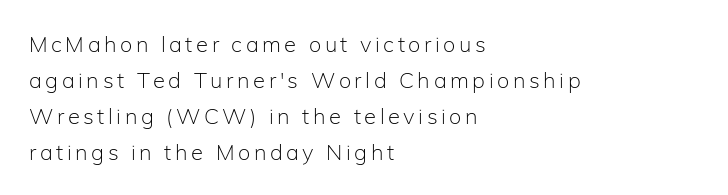
This sample is left-justified, so line endings fall wherever the words run out. No extra ink here — the face is not bold. Normally led — the rows are evenly, conventionally spaced. Descenders hang freely into open space.
